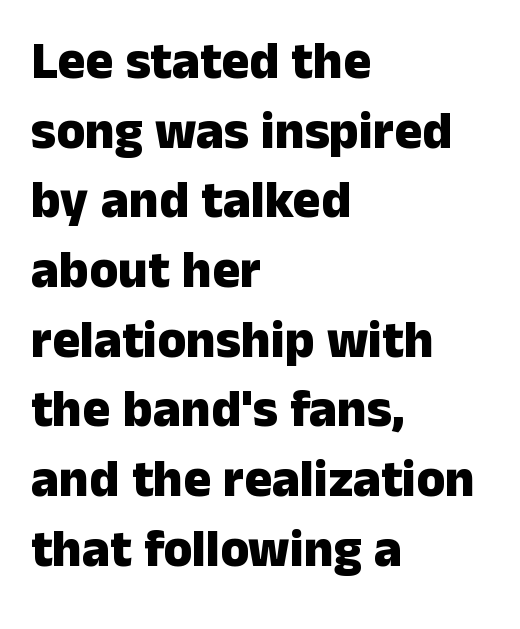
The image shows 52 px heavy sans-serif type, upright; set left-aligned, normal line spacing (1.34x), normal letter spacing, not underlined; low stroke contrast and a medium x-height.
